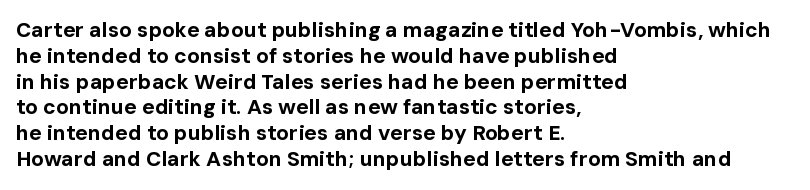
The image shows 21 px bold type, upright; set left-aligned, line spacing 1.23x, normal letter spacing, not underlined.
